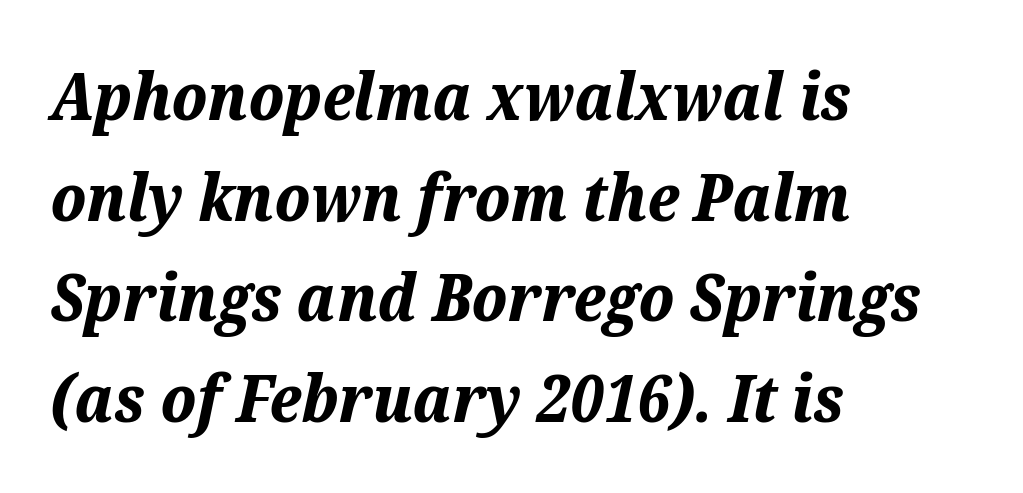
{"italic": "yes", "lean": "right", "slant_degrees": 12, "bold": "yes", "weight": "bold", "width": "normal", "stroke_contrast": "medium", "x_height": "medium", "monospaced": "no", "underline": "no", "align": "left", "line_spacing": "normal", "line_spacing_ratio": 1.55, "letter_spacing": "normal", "letter_spacing_em": 0.0, "glyph_px": 65}
